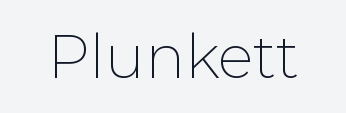
Just letters on the line, the space beneath them empty. Students, note that the glyphs here touch the page at normal intervals. Bold? No — there's no thickening of the strokes. What kind of face is this? One without serifs — a sans. Here the designer chose a conventional face with non-uniform glyph widths. Does the lettering tilt? It doesn't — this is upright.
